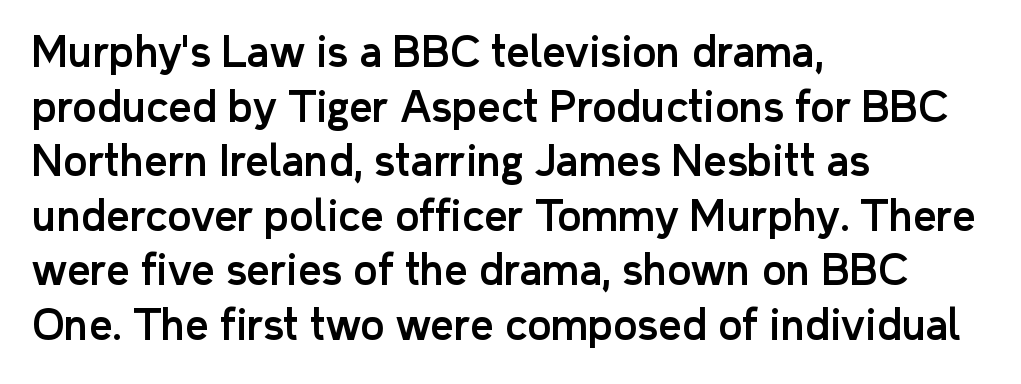
{"serif": "no", "italic": "no", "width": "normal", "stroke_contrast": "low", "x_height": "medium", "monospaced": "no", "underline": "no", "align": "left", "line_spacing": "normal", "line_spacing_ratio": 1.33, "letter_spacing": "normal", "letter_spacing_em": 0.0, "glyph_px": 41}
